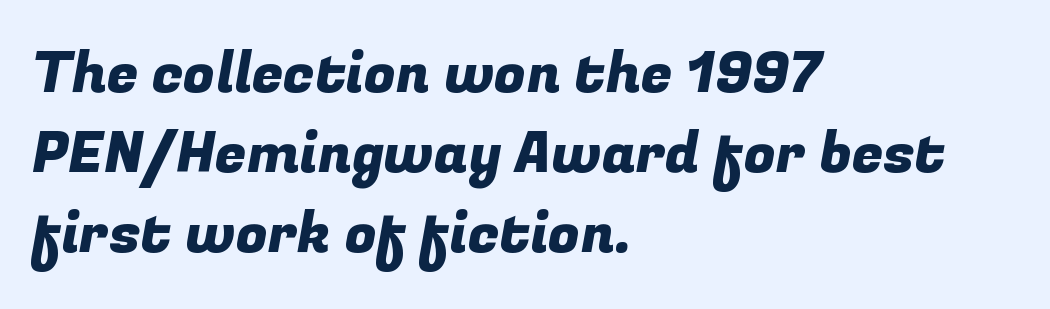
The leading is moderate, giving the passage an even texture. Here the designer chose a conventional face with non-uniform glyph widths. The lines are quadded left. The horizontal fit of the characters is conventional and even. Descender tails drop into unmarked territory.
